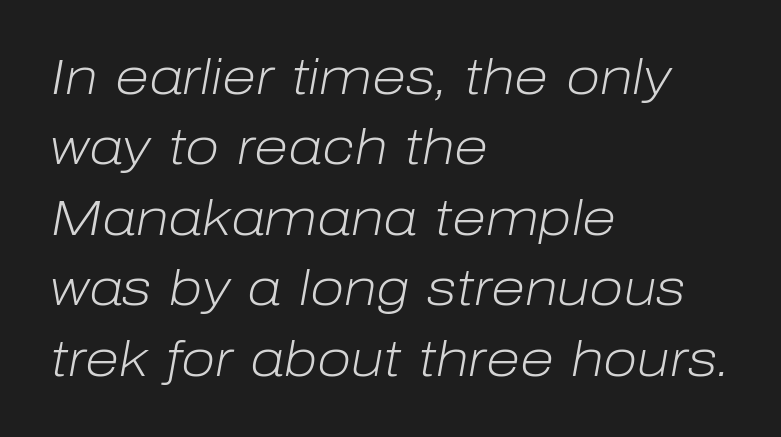
The image shows 50 px light type, italic (leaning right); set left-aligned, normal line spacing (1.41x), normal letter spacing, not underlined; low stroke contrast and a medium x-height.
